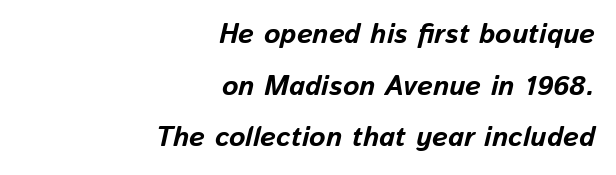
Observe the lean: these are italic letterforms. Look at the tracking — it's just the regular setting, nothing added. Teacher's note: observe the even right margin — that is flush-right alignment. Varying glyph widths throughout — classic text-font behaviour. You'd pick this weight for a headline — it's a proper bold.
